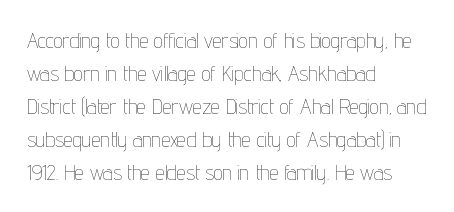
Q: Is the text bold? A: No.
Q: Is the text italic (slanted)? A: No, it is upright.
Q: Is the text underlined? A: No.
Q: How is the paragraph aligned? A: Left-aligned.
Q: Is the spacing between letters normal or unusually wide? A: Normal.
Q: Is the spacing between lines tight, normal or loose? A: Normal.
